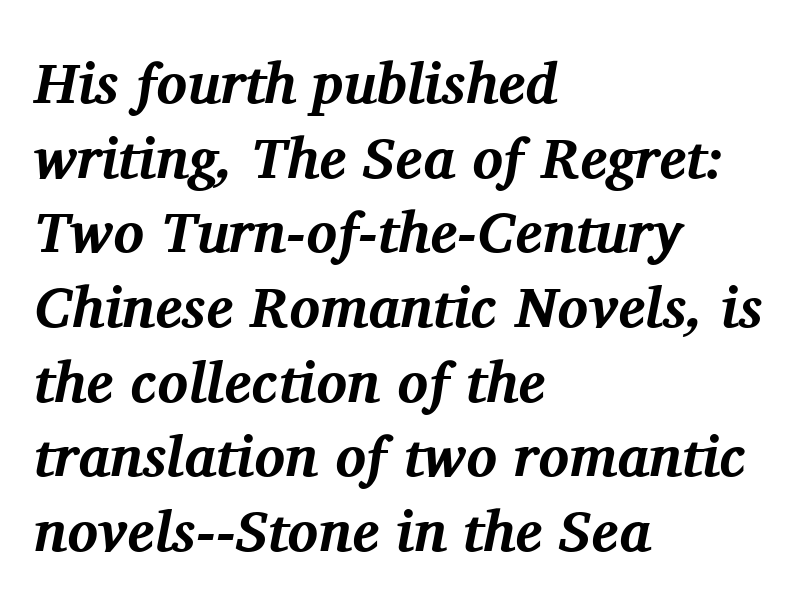
Type without underlining. Compared with an ordinary text face, these strokes are far heavier — a full bold. Evenly set lines give the paragraph a standard silhouette. These lines were composed using italics. The letters sit at their default tracking, neither squeezed nor spread.
